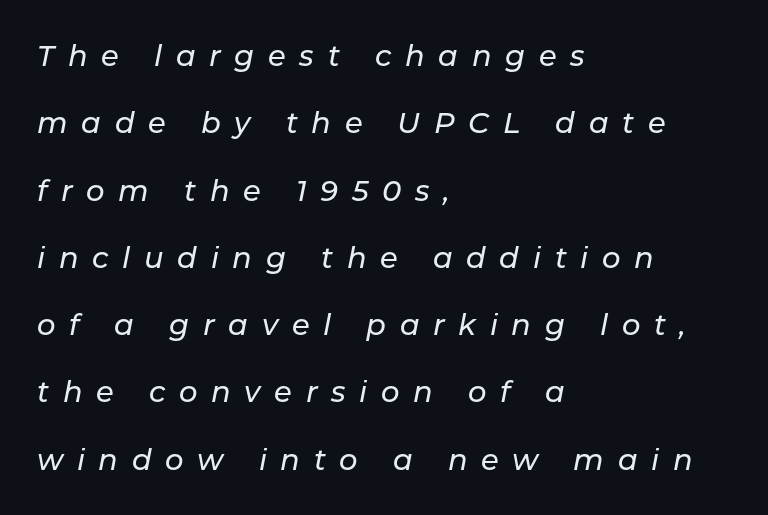
Q: Is the text italic (slanted)? A: Yes, it leans right by about 11 degrees.
Q: Is the text underlined? A: No.
Q: How is the paragraph aligned? A: Left-aligned.
Q: Is the spacing between letters normal or unusually wide? A: Unusually wide.
Q: Is the spacing between lines tight, normal or loose? A: Loose.
Q: Width (condensed, normal, or wide)? A: Normal.
Q: Stroke contrast? A: Low.
Q: x-height? A: Medium.
Q: Monospaced? A: No.
